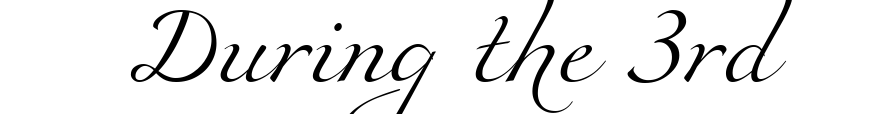
Stroke thickness stays within the range of a standard reading face or lighter. Think of a printed novel: that variable character pitch is what you see here. This is serif lettering, the kind often seen in printed books. The letters sit at their default tracking, neither squeezed nor spread. Lines of text with bare space underneath.
